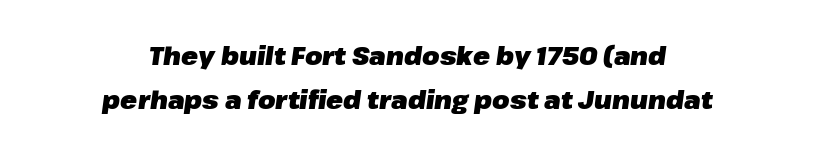
The image shows 25 px bold type, italic (leaning right); set centered, line spacing 1.77x, normal letter spacing, not underlined.
